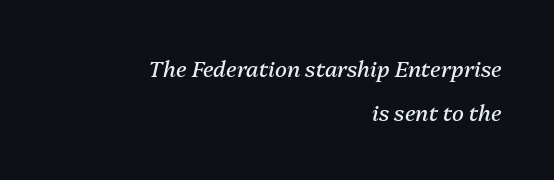
{"italic": "yes", "lean": "right", "slant_degrees": 13, "bold": "no", "underline": "no", "align": "right", "line_spacing": "loose", "line_spacing_ratio": 2.01, "letter_spacing": "normal", "letter_spacing_em": 0.0, "glyph_px": 22}
